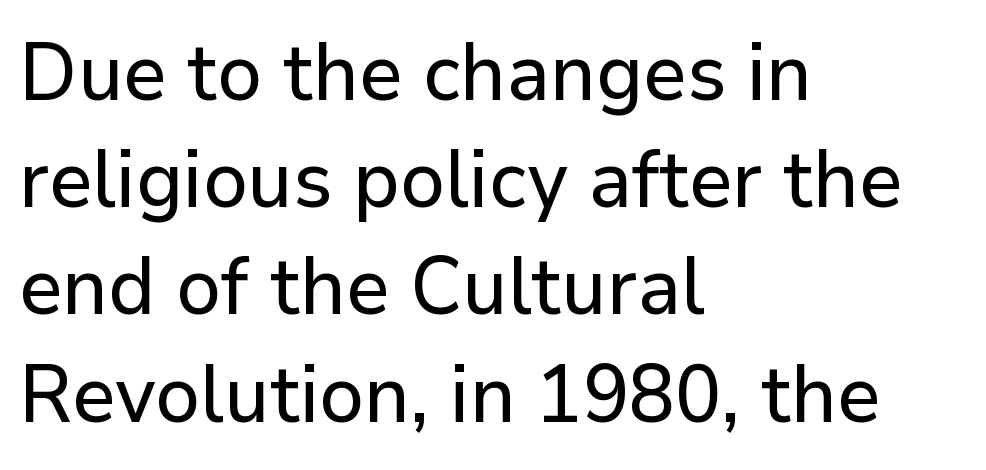
Horizontally, the lines are justified to the leading edge only. A typesetter would call this zero additional tracking. Rule under the text: the space is simply empty. The specimen reads as upright at a glance. What kind of face is this? One without serifs — a sans. One glance says typical: line gaps are just what's usual.
